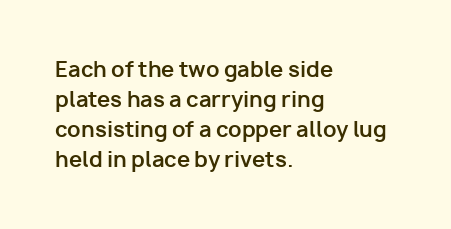
The font's upright variant was chosen for this text. These lines keep a tight, regular rhythm from letter to letter. Notice how thick the strokes are: this is what a full bold looks like. These lines sit exactly where default settings would place them.
